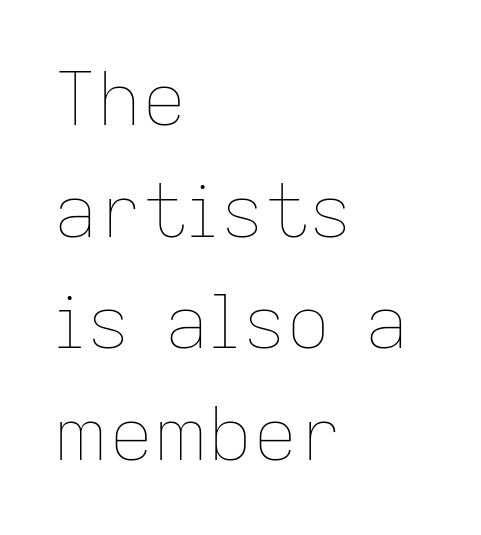
{"italic": "no", "bold": "no", "weight": "thin", "width": "normal", "stroke_contrast": "low", "x_height": "medium", "monospaced": "no", "underline": "no", "align": "left", "line_spacing": "normal", "line_spacing_ratio": 1.51, "letter_spacing": "normal", "letter_spacing_em": 0.0, "glyph_px": 74}
